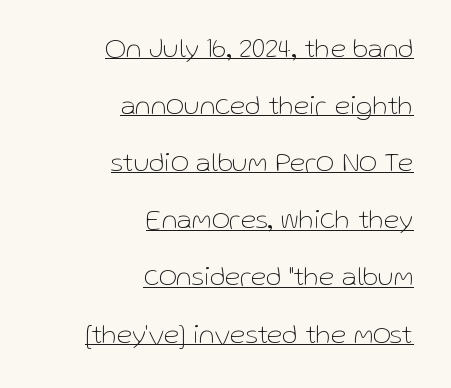
Q: Is the text bold? A: No.
Q: Is the text italic (slanted)? A: No, it is upright.
Q: Is the typeface a serif or a sans-serif typeface? A: Sans-serif.
Q: Is the text underlined? A: Yes.
Q: How is the paragraph aligned? A: Right-aligned.
Q: Is the spacing between letters normal or unusually wide? A: Normal.
Q: Is the spacing between lines tight, normal or loose? A: Loose.
Q: Width (condensed, normal, or wide)? A: Normal.
Q: Stroke contrast? A: Low.
Q: x-height? A: Medium.
Q: Monospaced? A: No.
